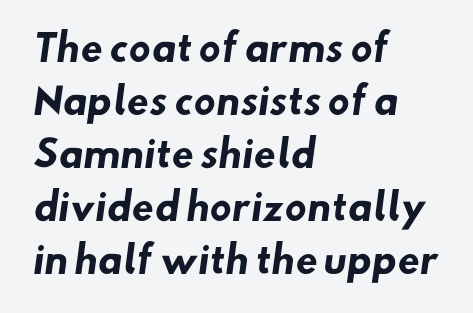
The face used here is proportionally spaced, like ordinary book or web type. Any mark beneath the type? The region is blank. Nobody touched the tracking dial on this one. Reading down the column, the eye jumps a familiar distance to each next line. These lines carry a lot of weight — the face is fully bold.
